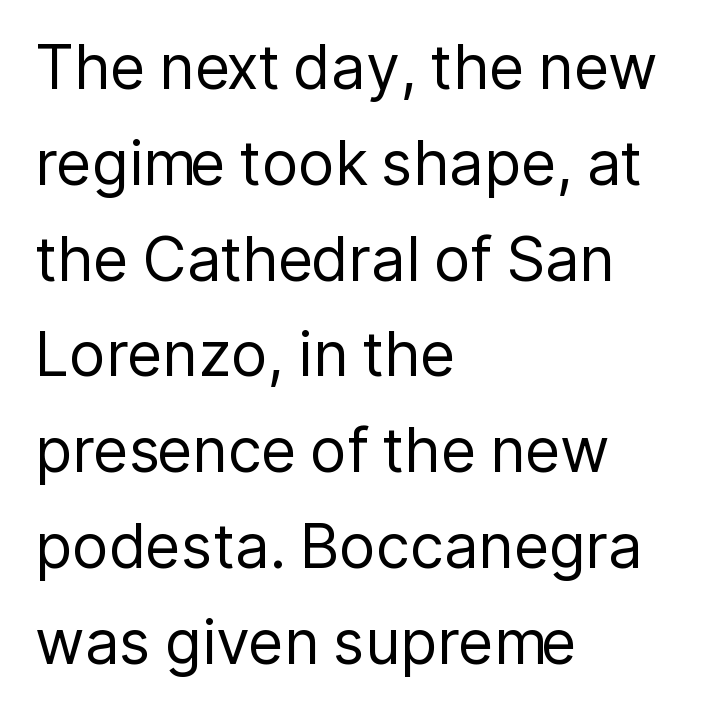
The image shows 61 px regular-weight sans-serif type, upright; set left-aligned, normal line spacing (1.57x), normal letter spacing, not underlined; low stroke contrast and a medium x-height.
